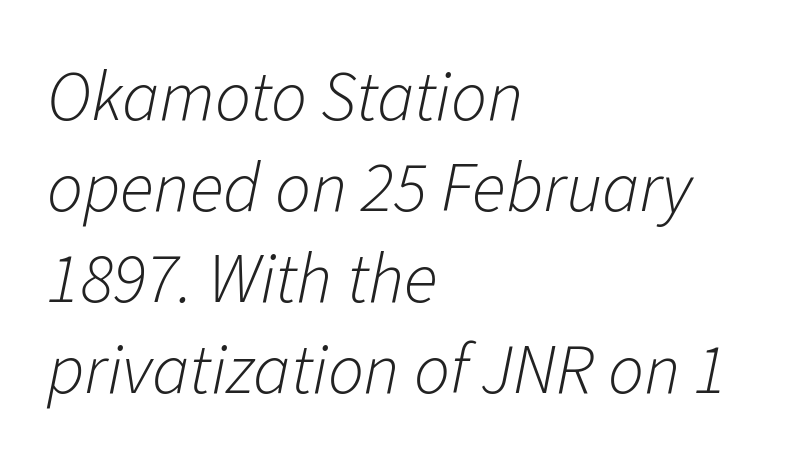
Q: Is the text bold? A: No.
Q: Is the text italic (slanted)? A: Yes, it leans right by about 11 degrees.
Q: Is the text underlined? A: No.
Q: How is the paragraph aligned? A: Left-aligned.
Q: Is the spacing between letters normal or unusually wide? A: Normal.
Q: Is the spacing between lines tight, normal or loose? A: Normal.
Q: Width (condensed, normal, or wide)? A: Normal.
Q: Stroke contrast? A: Low.
Q: x-height? A: Medium.
Q: Monospaced? A: No.
